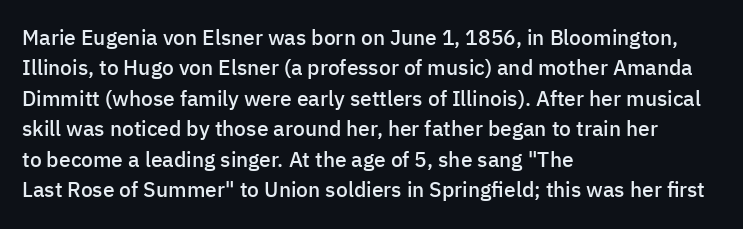
{"italic": "no", "bold": "semi", "underline": "no", "align": "left", "line_spacing": "normal", "line_spacing_ratio": 1.45, "letter_spacing": "normal", "letter_spacing_em": 0.0, "glyph_px": 21}
